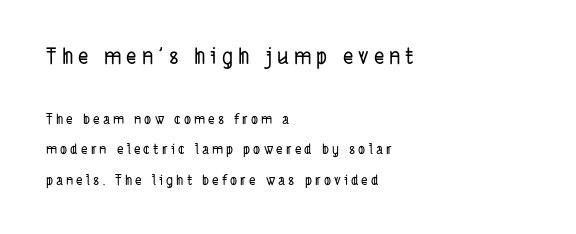
This block would shrink considerably if given ordinary leading; it's expanded now. Large over small — that's the arrangement of the two blocks here. The typesetter chose a ragged-right arrangement here. Honestly, there is no underline to notice here at all. Does extra space separate the letters? Yes, quite a lot of it.
